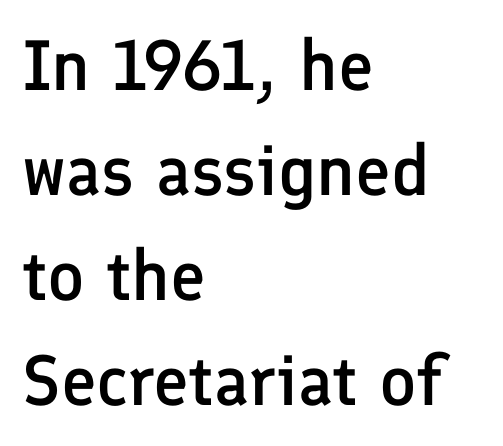
Reading down the block, your eye returns to a fixed left position each line. Notice how the stems are strictly vertical — no italics here. The leading is moderate, giving the passage an even texture. The rendering shows plain stroke endings on the letterforms — a sans-serif design. Proportional: the letters do not fall into vertical columns. Nothing unusual about the tracking: characters are spaced as the font intends.
